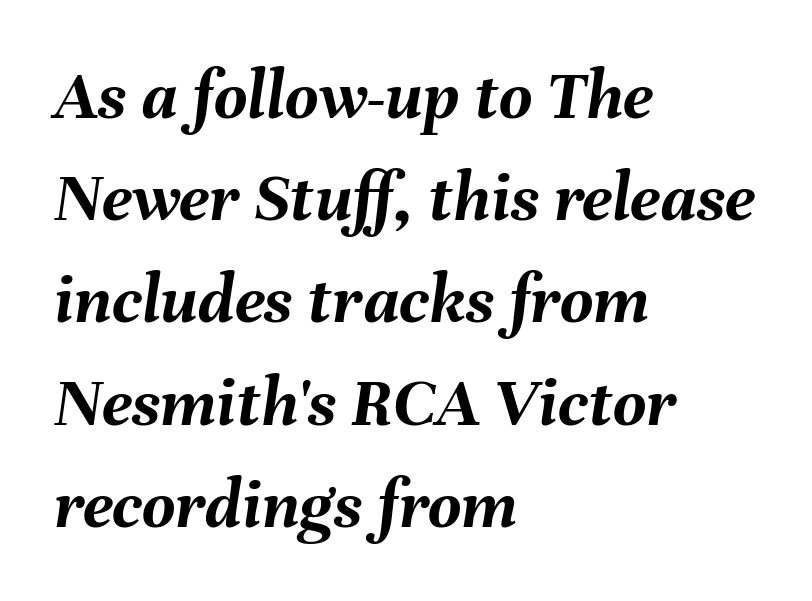
Weight: bold. No extra tracking has been applied to these lines. Proportional: the letters do not fall into vertical columns. Is the type slanted? Yes — the strokes lean at a clear angle. The strip under each line holds only bare page.
